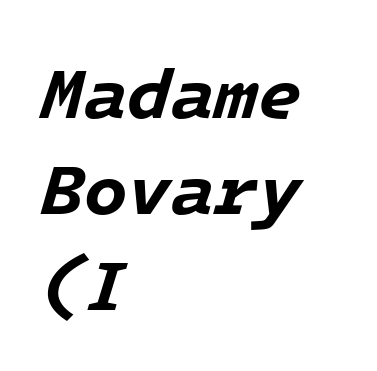
The image shows 71 px bold type, italic (leaning right), monospaced; set left-aligned, normal line spacing (1.35x), normal letter spacing, not underlined; low stroke contrast and a medium x-height.
